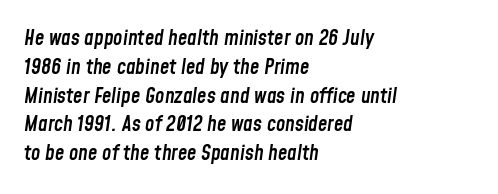
Q: Is the text bold? A: Semi-bold.
Q: Is the text italic (slanted)? A: Yes, it leans right by about 8 degrees.
Q: Is the text underlined? A: No.
Q: How is the paragraph aligned? A: Left-aligned.
Q: Is the spacing between letters normal or unusually wide? A: Normal.
Q: Is the spacing between lines tight, normal or loose? A: Normal.
